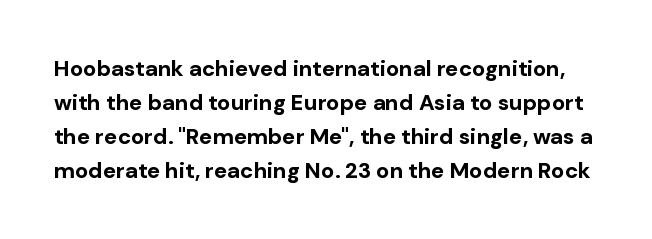
The image shows 22 px bold type, upright; set normal line spacing (1.54x), normal letter spacing, not underlined.
